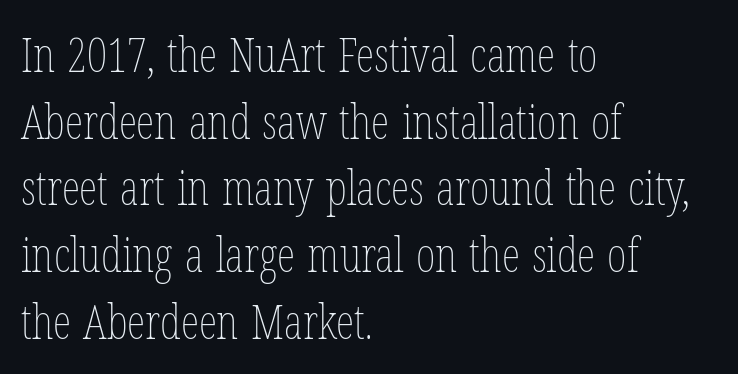
Q: Is the text bold? A: No.
Q: Is the text italic (slanted)? A: No, it is upright.
Q: Is the text underlined? A: No.
Q: How is the paragraph aligned? A: Left-aligned.
Q: Is the spacing between letters normal or unusually wide? A: Normal.
Q: Is the spacing between lines tight, normal or loose? A: Normal.
Q: Width (condensed, normal, or wide)? A: Condensed.
Q: Stroke contrast? A: Low.
Q: x-height? A: Medium.
Q: Monospaced? A: No.
